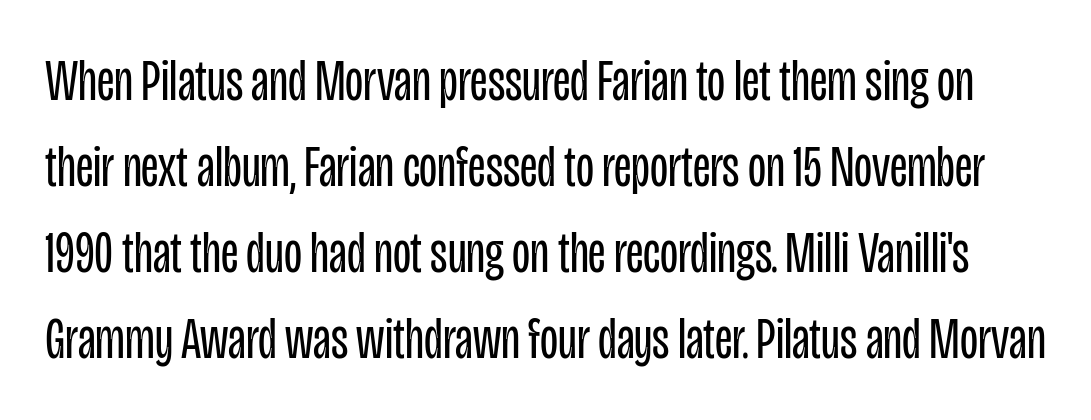
Q: Is the text bold? A: No.
Q: Is the text italic (slanted)? A: No, it is upright.
Q: Is the typeface a serif or a sans-serif typeface? A: Sans-serif.
Q: Is the text underlined? A: No.
Q: Is the spacing between letters normal or unusually wide? A: Normal.
Q: Is the spacing between lines tight, normal or loose? A: Normal.
Q: Width (condensed, normal, or wide)? A: Condensed.
Q: Stroke contrast? A: Low.
Q: x-height? A: Large.
Q: Monospaced? A: No.
